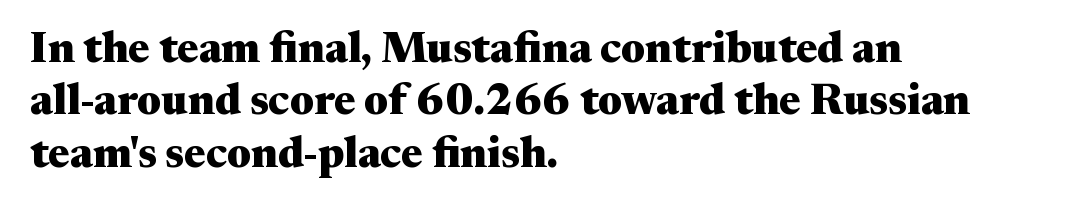
Q: Is the text bold? A: Yes.
Q: Is the text italic (slanted)? A: No, it is upright.
Q: Is the typeface a serif or a sans-serif typeface? A: Serif.
Q: Is the text underlined? A: No.
Q: How is the paragraph aligned? A: Left-aligned.
Q: Is the spacing between letters normal or unusually wide? A: Normal.
Q: Width (condensed, normal, or wide)? A: Wide.
Q: Stroke contrast? A: Medium.
Q: x-height? A: Medium.
Q: Monospaced? A: No.
